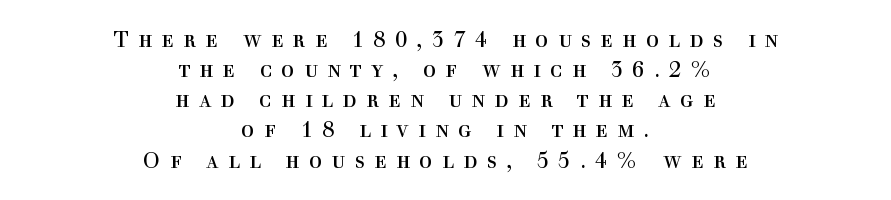
The image shows 22 px text type, upright; set centered, normal line spacing (1.37x), unusually wide letter spacing (+0.42 em), not underlined.
